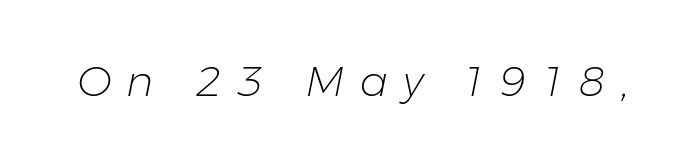
{"italic": "yes", "lean": "right", "slant_degrees": 11, "bold": "no", "weight": "light", "width": "normal", "stroke_contrast": "low", "x_height": "medium", "monospaced": "no", "underline": "no", "letter_spacing": "wide", "letter_spacing_em": 0.35, "glyph_px": 42}
